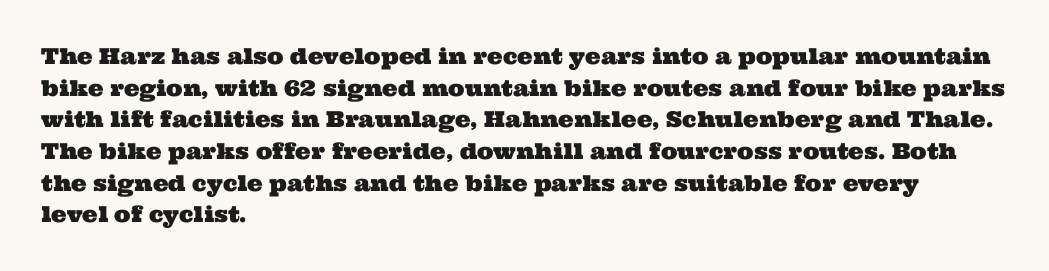
Typeset ragged right — the left edge is the straight one. In terms of letterspacing, this is plain default setting. Lines of text with bare space underneath. Horizontal bands of white between lines are of average thickness.
